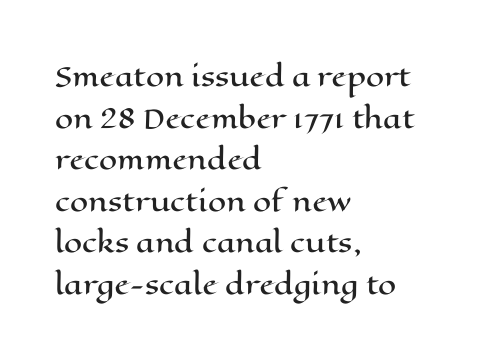
The image shows 26 px text type, upright; set left-aligned, normal line spacing (1.6x), normal letter spacing, not underlined.
